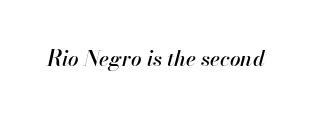
{"italic": "yes", "lean": "right", "slant_degrees": 13, "underline": "no", "letter_spacing": "normal", "letter_spacing_em": 0.0, "glyph_px": 21}
